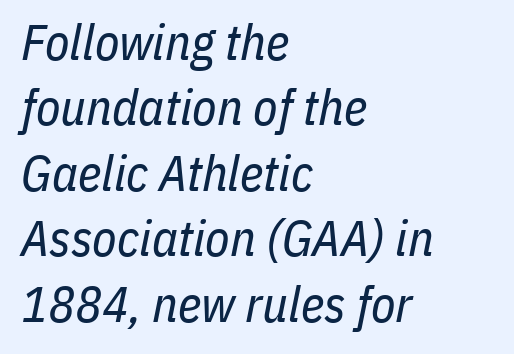
The image shows 50 px regular-weight, condensed type, italic (leaning right); set left-aligned, normal line spacing (1.31x), normal letter spacing, not underlined; low stroke contrast and a medium x-height.
